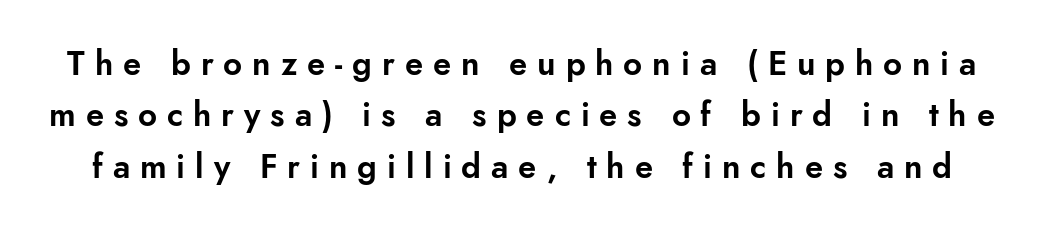
Q: Is the text italic (slanted)? A: No, it is upright.
Q: Is the typeface a serif or a sans-serif typeface? A: Sans-serif.
Q: Is the text underlined? A: No.
Q: Is the spacing between letters normal or unusually wide? A: Unusually wide.
Q: Is the spacing between lines tight, normal or loose? A: Normal.
Q: Width (condensed, normal, or wide)? A: Normal.
Q: Stroke contrast? A: Low.
Q: x-height? A: Small.
Q: Monospaced? A: No.
